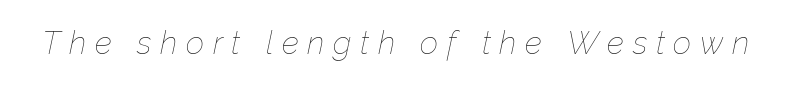
{"italic": "yes", "lean": "right", "slant_degrees": 12, "bold": "no", "weight": "thin", "width": "normal", "stroke_contrast": "low", "x_height": "medium", "monospaced": "no", "underline": "no", "letter_spacing": "wide", "letter_spacing_em": 0.27, "glyph_px": 32}
